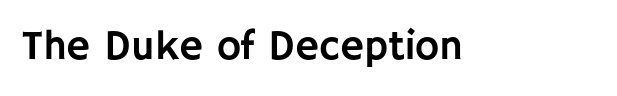
This sample uses plain, unmodified letter spacing. Proportional: the letters do not fall into vertical columns. The zone under the glyphs is completely vacant. The lettering stays uniformly vertical, giving the passage a roman look. Nothing sits at the stroke ends, so this counts as sans-serif.
